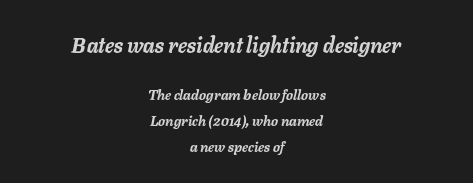
Q: Is the text bold? A: Yes.
Q: Is the text italic (slanted)? A: Yes, it leans right by about 11 degrees.
Q: Is the text underlined? A: No.
Q: How is the paragraph aligned? A: Centered.
Q: Is the spacing between letters normal or unusually wide? A: Normal.
Q: Which block of text is set in a larger size, the first (top) or the second (bottom)? A: The first (top) one.
